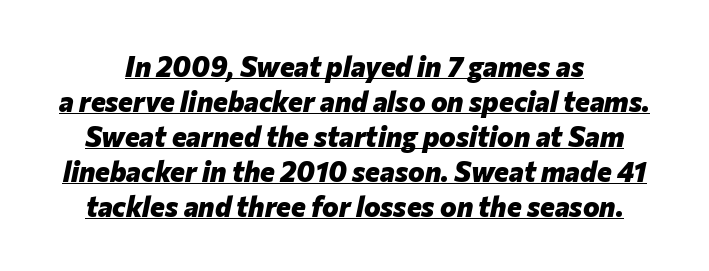
The image shows 28 px heavy type, italic (leaning right); set normal line spacing (1.25x), normal letter spacing, underlined; low stroke contrast and a medium x-height.
